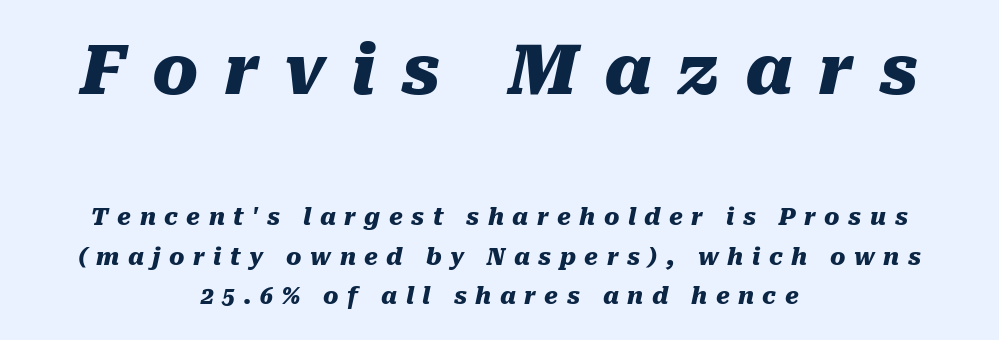
Does the bottom block carry the larger type? No, the top block does. Proportional: the letters do not fall into vertical columns. Typesetter's note: full bold, strokes at maximum text heaviness. Words appear elongated and porous because spacing is wide. Short and long lines alike share a common midpoint.
